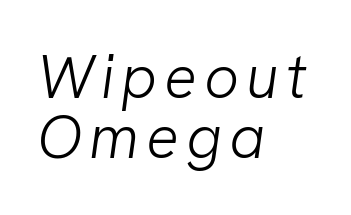
Whoever set this chose condensed vertical rhythm over breathing room. A typesetter would label this face a sans. No word sits above an underline. Teacher's note: observe the even left margin — that is flush-left alignment.
